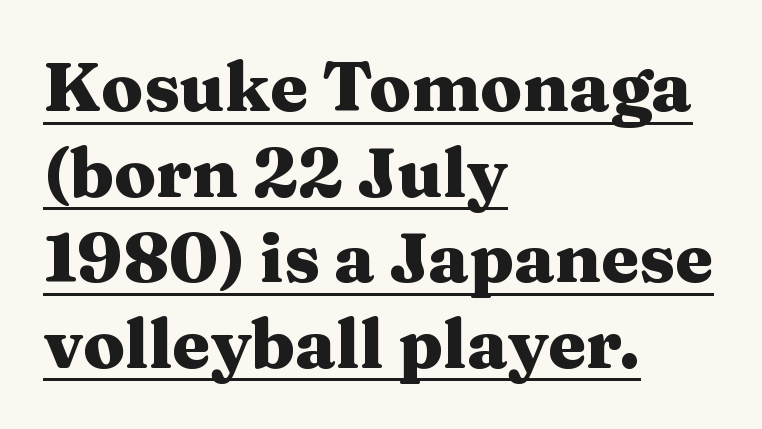
{"serif": "yes", "italic": "no", "bold": "yes", "weight": "heavy", "width": "wide", "stroke_contrast": "medium", "x_height": "medium", "monospaced": "no", "underline": "yes", "align": "left", "line_spacing_ratio": 1.24, "letter_spacing": "normal", "letter_spacing_em": 0.0, "glyph_px": 69}
